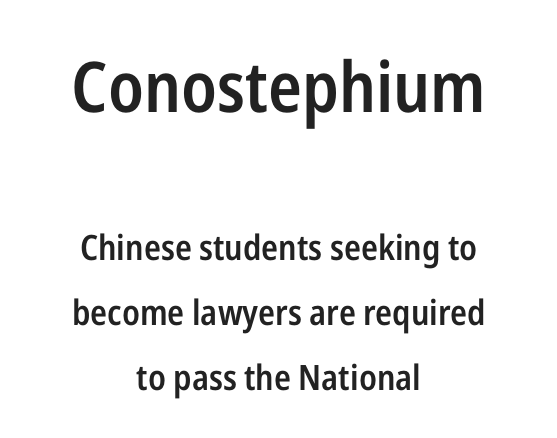
The image shows 70 px semibold, condensed sans-serif type, upright; set centered, line spacing 1.85x, normal letter spacing, not underlined; the first (top) block is 2.0x larger; low stroke contrast and a medium x-height.
